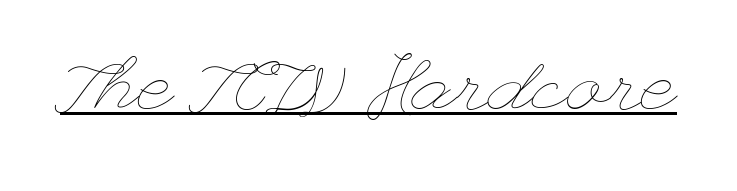
Q: Is the text bold? A: No.
Q: Is the text italic (slanted)? A: Yes.
Q: Is the text underlined? A: Yes.
Q: Is the spacing between letters normal or unusually wide? A: Normal.
Q: Width (condensed, normal, or wide)? A: Wide.
Q: Stroke contrast? A: Low.
Q: x-height? A: Small.
